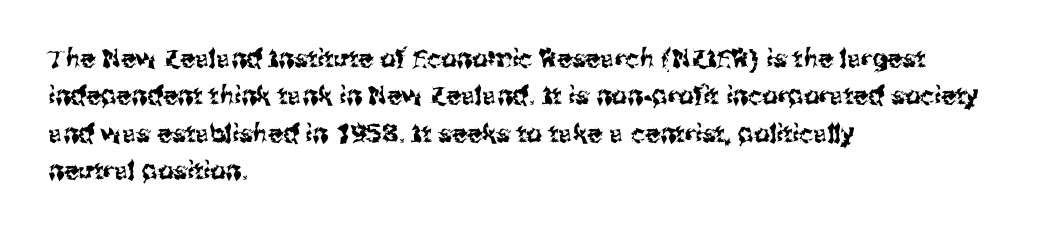
Q: Is the text italic (slanted)? A: No, it is upright.
Q: Is the text underlined? A: No.
Q: How is the paragraph aligned? A: Left-aligned.
Q: Is the spacing between letters normal or unusually wide? A: Normal.
Q: Is the spacing between lines tight, normal or loose? A: Normal.
